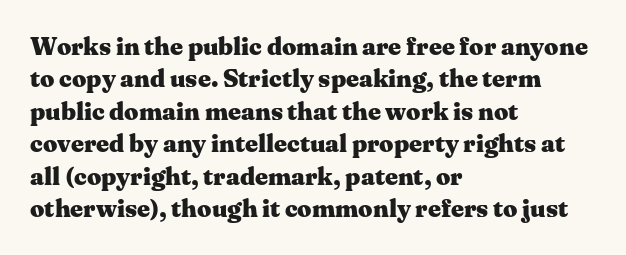
Q: Is the text bold? A: Yes.
Q: Is the text italic (slanted)? A: No, it is upright.
Q: Is the text underlined? A: No.
Q: How is the paragraph aligned? A: Left-aligned.
Q: Is the spacing between letters normal or unusually wide? A: Normal.
Q: Is the spacing between lines tight, normal or loose? A: Normal.
